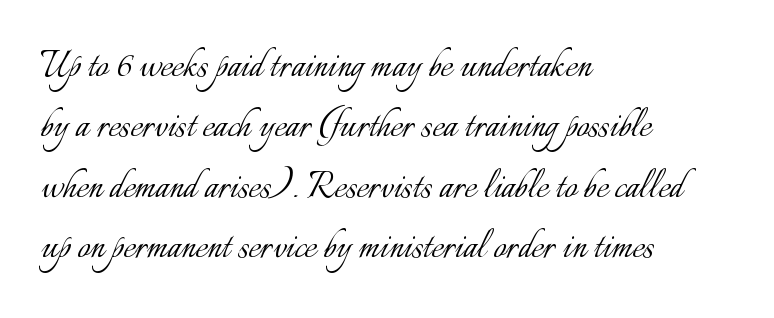
The image shows 45 px light type; set left-aligned, normal line spacing (1.34x), normal letter spacing, not underlined; low stroke contrast and a small x-height.
